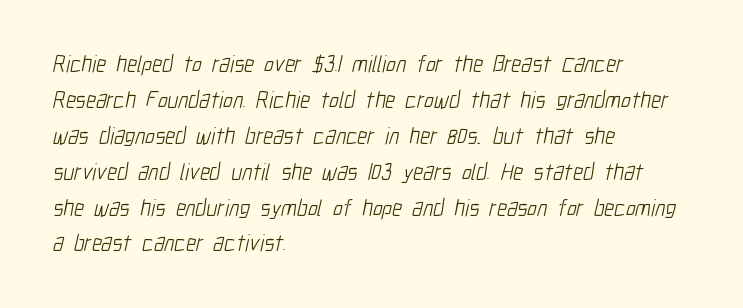
{"bold": "no", "underline": "no", "align": "left", "line_spacing": "normal", "line_spacing_ratio": 1.56, "letter_spacing": "normal", "letter_spacing_em": 0.0, "glyph_px": 23}
